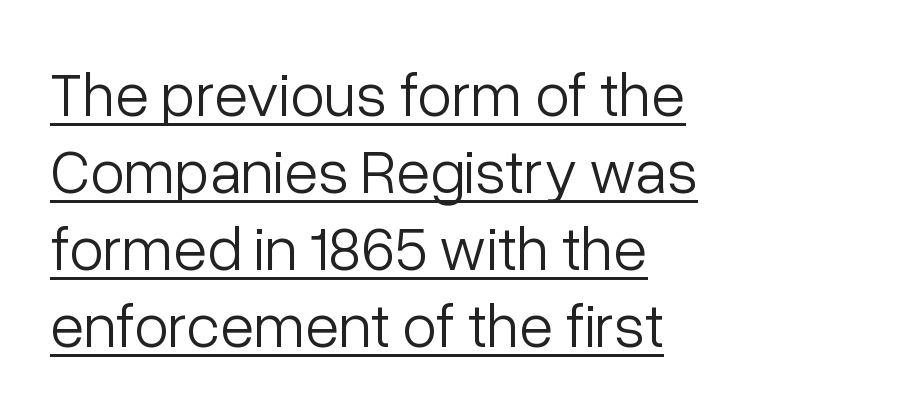
The rendering shows plain stroke endings on the letterforms — a sans-serif design. This is underlined copy, the kind a proofreader might mark for attention. Is this a fixed-width face? No — the glyphs have proportional, varying widths. Think standard paragraph weight, or any step lighter than that.
